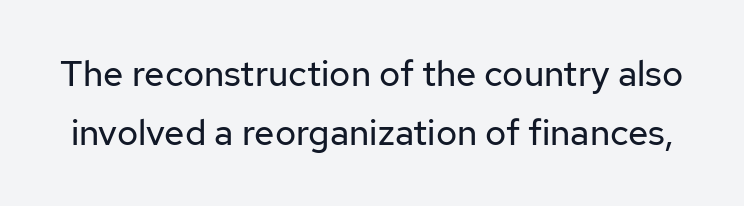
The image shows 36 px regular-weight sans-serif type, upright; set normal line spacing (1.65x), normal letter spacing, not underlined; low stroke contrast and a medium x-height.
